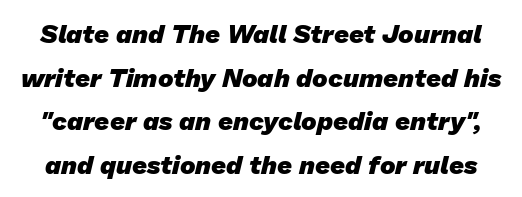
Q: Is the text bold? A: Yes.
Q: Is the text underlined? A: No.
Q: Is the spacing between letters normal or unusually wide? A: Normal.
Q: Is the spacing between lines tight, normal or loose? A: Normal.
